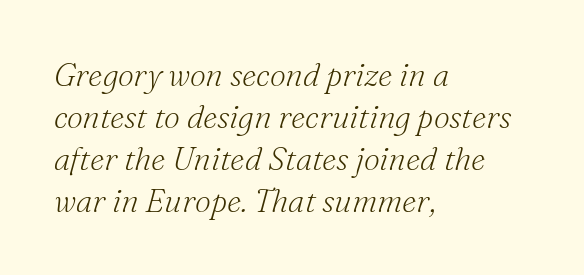
{"serif": "yes", "italic": "yes", "lean": "right", "slant_degrees": 16, "bold": "no", "weight": "light", "width": "normal", "stroke_contrast": "medium", "x_height": "small", "monospaced": "no", "underline": "no", "align": "left", "line_spacing": "normal", "line_spacing_ratio": 1.31, "letter_spacing": "normal", "letter_spacing_em": 0.0, "glyph_px": 32}
